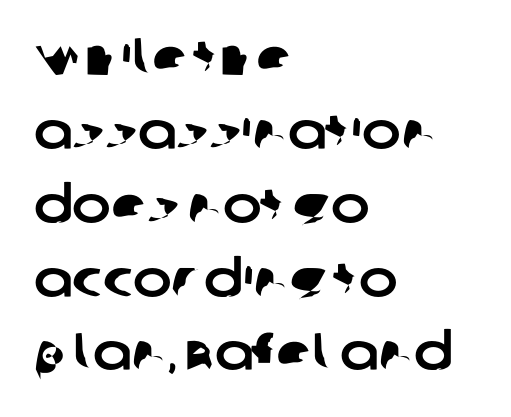
{"serif": "no", "width": "normal", "stroke_contrast": "low", "x_height": "large", "monospaced": "no", "underline": "no", "align": "left", "line_spacing": "normal", "line_spacing_ratio": 1.42, "letter_spacing": "normal", "letter_spacing_em": 0.0, "glyph_px": 52}
